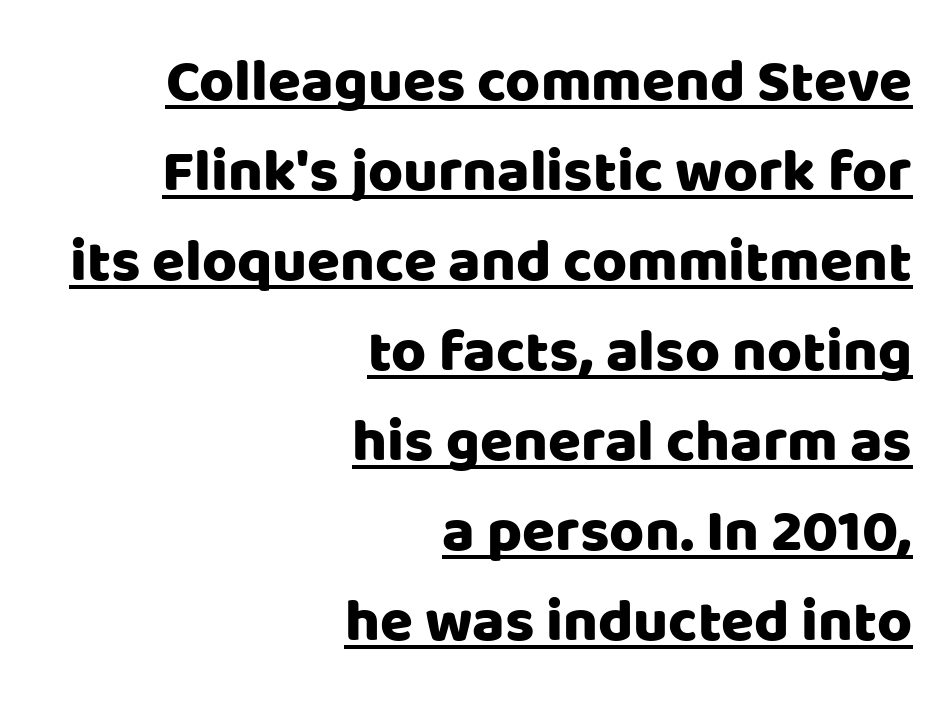
The image shows 60 px sans-serif type, upright; set right-aligned, normal line spacing (1.5x), normal letter spacing, underlined; low stroke contrast and a large x-height.
